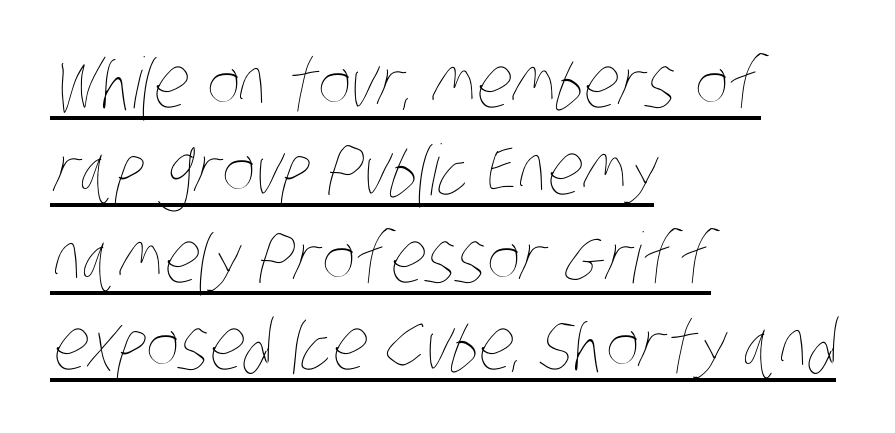
The image shows 70 px thin, condensed type; set left-aligned, normal line spacing (1.25x), normal letter spacing, underlined; low stroke contrast and a large x-height.
